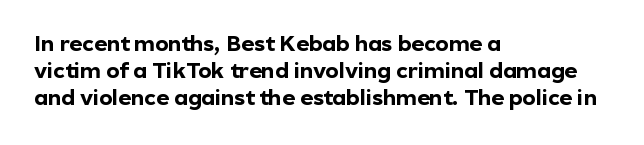
The image shows 22 px bold type, upright; set left-aligned, line spacing 1.22x, normal letter spacing, not underlined.
